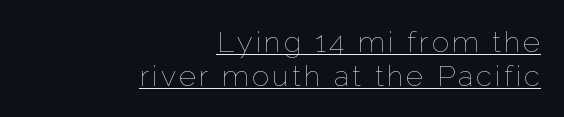
The rendering uses natural spacing where letterforms have individual widths. Each line of the rendering has a horizontal stroke beneath the glyphs. This reads as an unemphasized weight, regular at the heaviest. The specimen reads as upright at a glance. The rendering anchors every line to the right-hand side.
